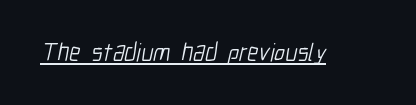
Q: Is the text bold? A: No.
Q: Is the text underlined? A: Yes.
Q: Is the spacing between letters normal or unusually wide? A: Normal.
